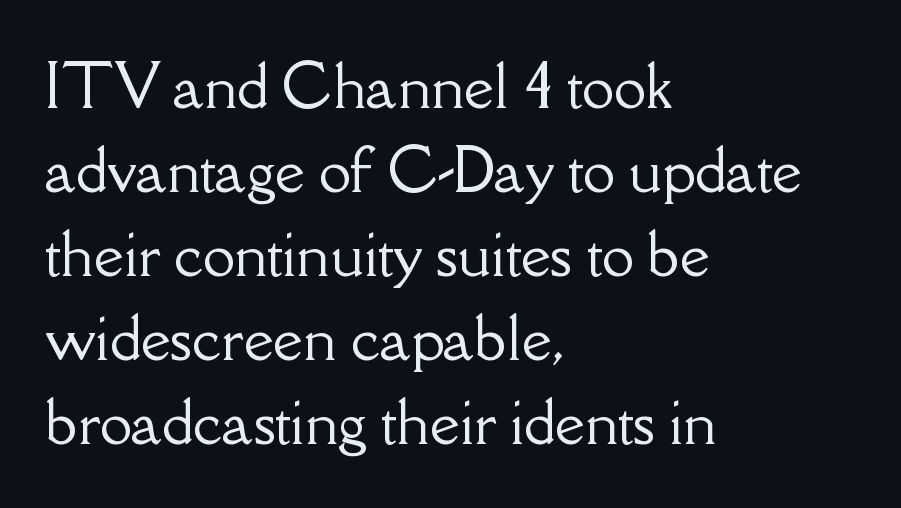
The image shows 58 px serif type, upright; set left-aligned, normal line spacing (1.45x), normal letter spacing, not underlined; low stroke contrast and a small x-height.
